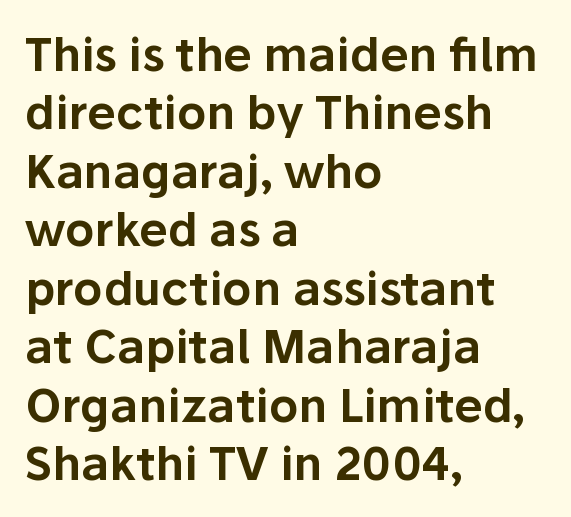
{"serif": "no", "italic": "no", "width": "normal", "stroke_contrast": "low", "x_height": "medium", "monospaced": "no", "underline": "no", "align": "left", "line_spacing": "normal", "line_spacing_ratio": 1.27, "letter_spacing": "normal", "letter_spacing_em": 0.0, "glyph_px": 46}
